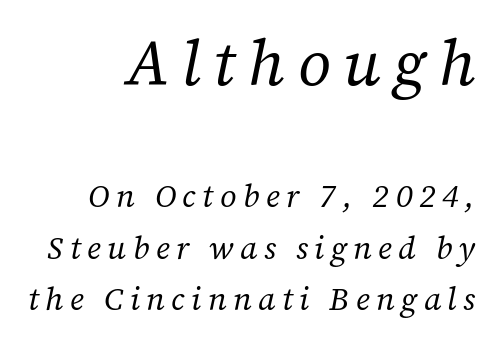
{"serif": "yes", "italic": "yes", "lean": "right", "slant_degrees": 12, "bold": "no", "weight": "regular", "width": "normal", "stroke_contrast": "low", "x_height": "medium", "monospaced": "no", "underline": "no", "align": "right", "line_spacing": "normal", "line_spacing_ratio": 1.61, "letter_spacing": "wide", "letter_spacing_em": 0.2, "larger_block": "first", "size_ratio": 2.0, "glyph_px": 64}
